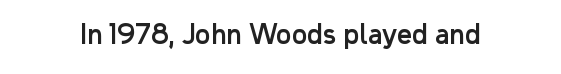
Is there any slant? The stems are plumb. Descenders are the only things crossing below the line. The line texture is even and compact thanks to regular tracking.
